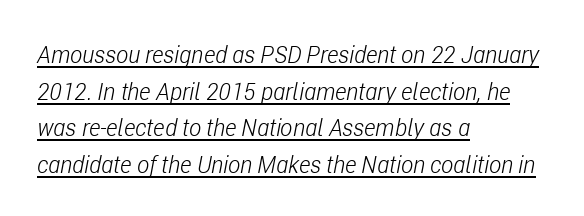
Emphasis-style slanted type is in use. A typesetter would call this zero additional tracking. Leading: standard. One-word summary of the alignment: left.
